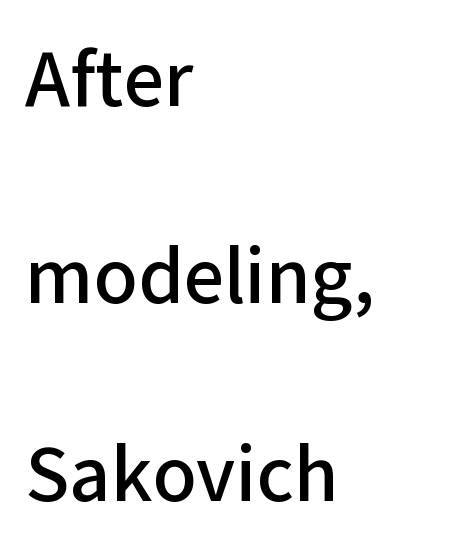
{"serif": "no", "italic": "no", "width": "normal", "stroke_contrast": "low", "x_height": "medium", "monospaced": "no", "underline": "no", "align": "left", "line_spacing": "loose", "line_spacing_ratio": 2.5, "letter_spacing": "normal", "letter_spacing_em": 0.0, "glyph_px": 79}
